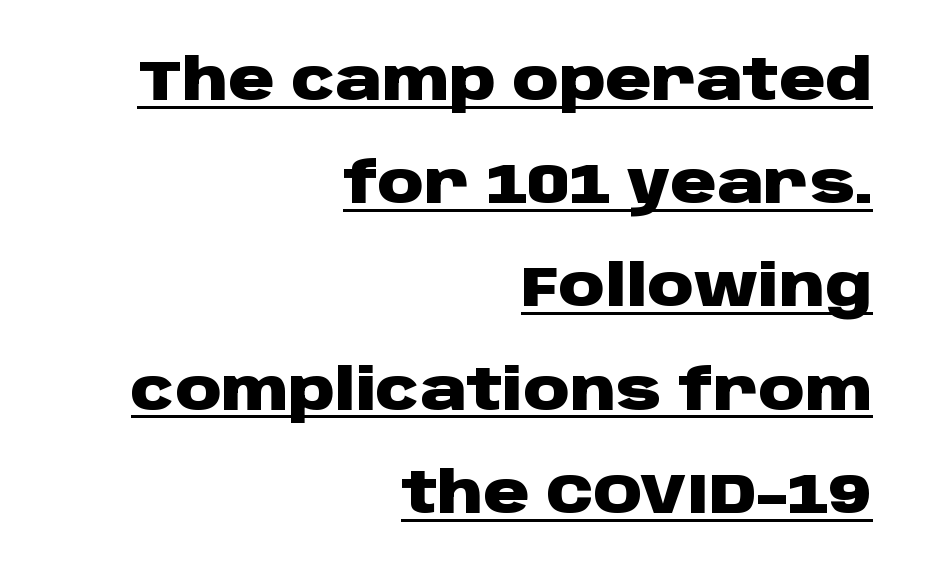
Q: Is the text bold? A: Yes.
Q: Is the text italic (slanted)? A: No, it is upright.
Q: Is the typeface a serif or a sans-serif typeface? A: Sans-serif.
Q: Is the text underlined? A: Yes.
Q: How is the paragraph aligned? A: Right-aligned.
Q: Is the spacing between letters normal or unusually wide? A: Normal.
Q: Width (condensed, normal, or wide)? A: Wide.
Q: Stroke contrast? A: Low.
Q: x-height? A: Large.
Q: Monospaced? A: No.
